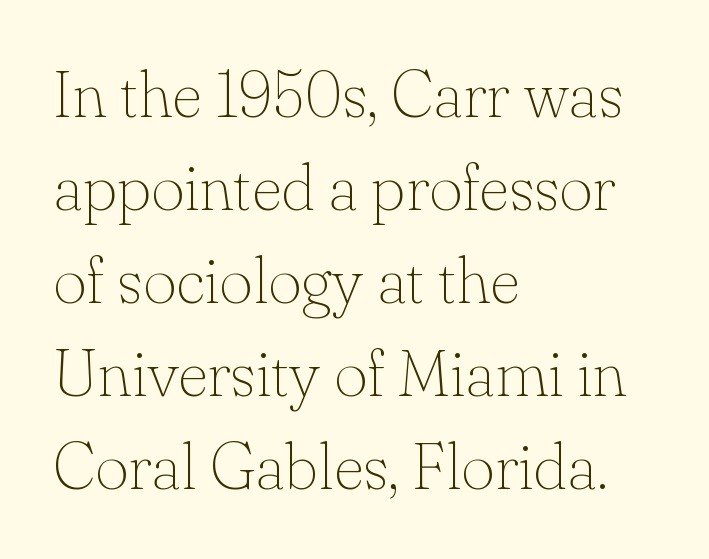
{"serif": "yes", "italic": "no", "bold": "no", "weight": "thin", "width": "normal", "stroke_contrast": "low", "x_height": "small", "monospaced": "no", "underline": "no", "align": "left", "line_spacing": "normal", "line_spacing_ratio": 1.43, "letter_spacing": "normal", "letter_spacing_em": 0.0, "glyph_px": 65}
